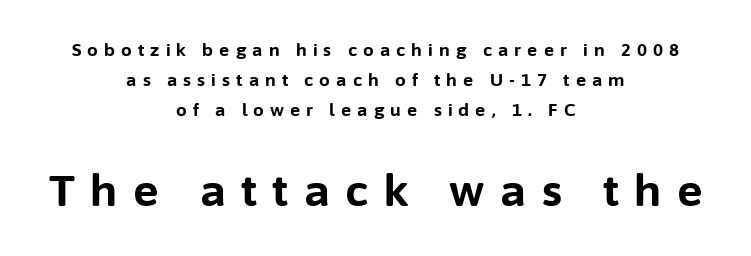
Q: Is the text bold? A: Yes.
Q: Is the text italic (slanted)? A: No, it is upright.
Q: Is the typeface a serif or a sans-serif typeface? A: Sans-serif.
Q: Is the text underlined? A: No.
Q: How is the paragraph aligned? A: Centered.
Q: Is the spacing between letters normal or unusually wide? A: Unusually wide.
Q: Which block of text is set in a larger size, the first (top) or the second (bottom)? A: The second (bottom) one.
Q: Width (condensed, normal, or wide)? A: Normal.
Q: Stroke contrast? A: Low.
Q: x-height? A: Medium.
Q: Monospaced? A: No.
